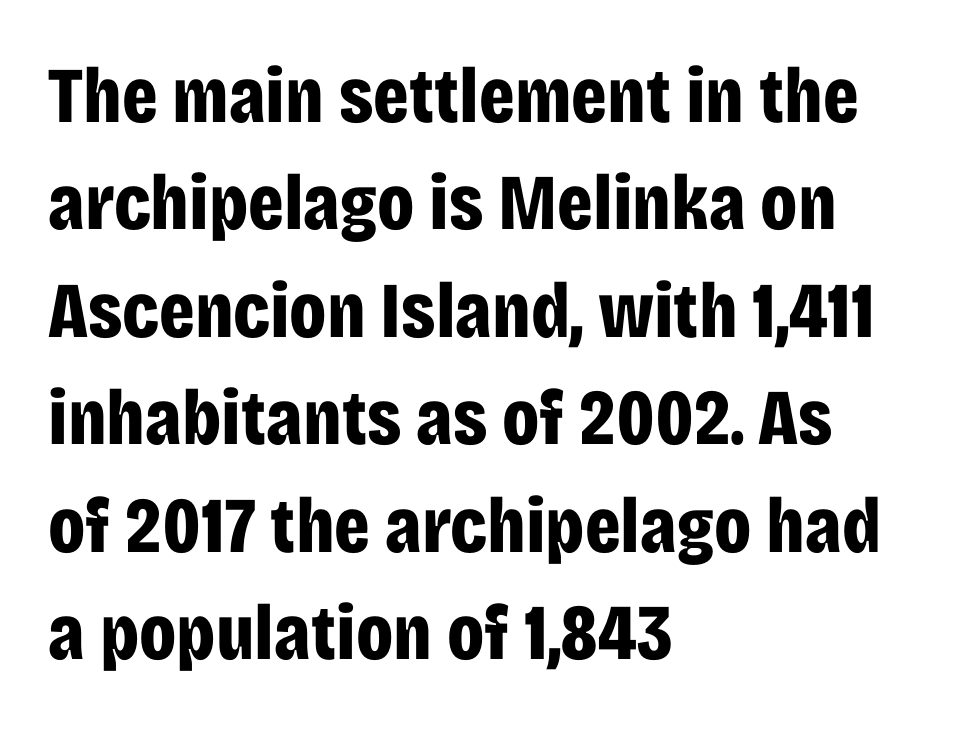
The image shows 79 px bold, condensed sans-serif type, upright; set left-aligned, normal line spacing (1.36x), normal letter spacing, not underlined; low stroke contrast and a large x-height.
